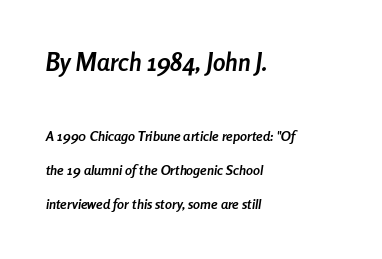
Q: Is the text bold? A: Yes.
Q: Is the text italic (slanted)? A: Yes, it leans right by about 8 degrees.
Q: Is the text underlined? A: No.
Q: How is the paragraph aligned? A: Left-aligned.
Q: Is the spacing between letters normal or unusually wide? A: Normal.
Q: Is the spacing between lines tight, normal or loose? A: Loose.
Q: Which block of text is set in a larger size, the first (top) or the second (bottom)? A: The first (top) one.
